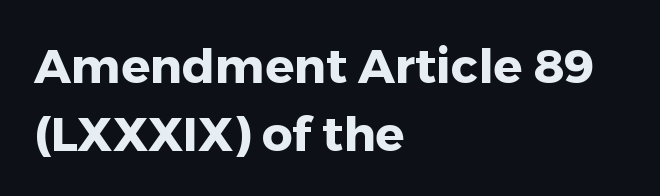
The image shows 48 px heavy sans-serif type, upright; set left-aligned, normal line spacing (1.42x), normal letter spacing, not underlined; low stroke contrast and a medium x-height.
